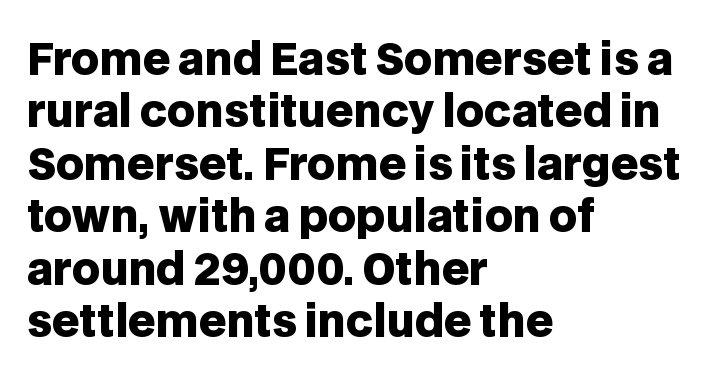
The image shows 43 px heavy sans-serif type, upright; set left-aligned, line spacing 1.22x, normal letter spacing, not underlined; low stroke contrast and a large x-height.
